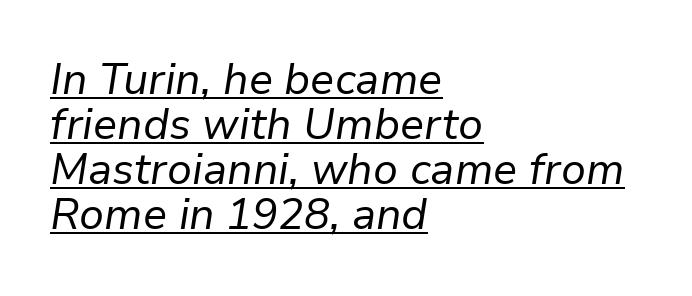
Q: Is the text bold? A: No.
Q: Is the text italic (slanted)? A: Yes, it leans right by about 9 degrees.
Q: Is the text underlined? A: Yes.
Q: How is the paragraph aligned? A: Left-aligned.
Q: Is the spacing between letters normal or unusually wide? A: Normal.
Q: Is the spacing between lines tight, normal or loose? A: Tight.
Q: Width (condensed, normal, or wide)? A: Normal.
Q: Stroke contrast? A: Low.
Q: x-height? A: Medium.
Q: Monospaced? A: No.
